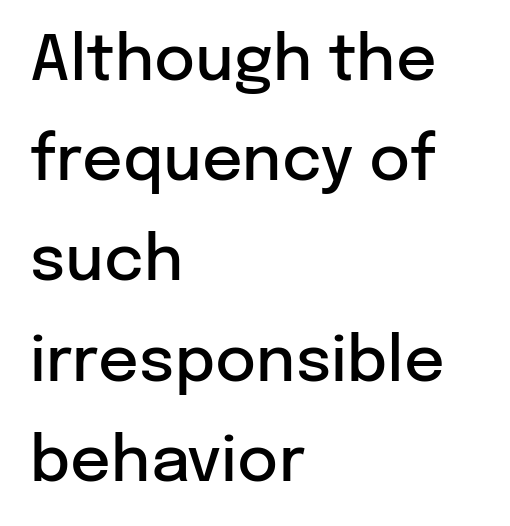
Q: Is the text bold? A: Semi-bold.
Q: Is the text italic (slanted)? A: No, it is upright.
Q: Is the typeface a serif or a sans-serif typeface? A: Sans-serif.
Q: Is the text underlined? A: No.
Q: How is the paragraph aligned? A: Left-aligned.
Q: Is the spacing between letters normal or unusually wide? A: Normal.
Q: Is the spacing between lines tight, normal or loose? A: Normal.
Q: Width (condensed, normal, or wide)? A: Normal.
Q: Stroke contrast? A: Low.
Q: x-height? A: Medium.
Q: Monospaced? A: No.
